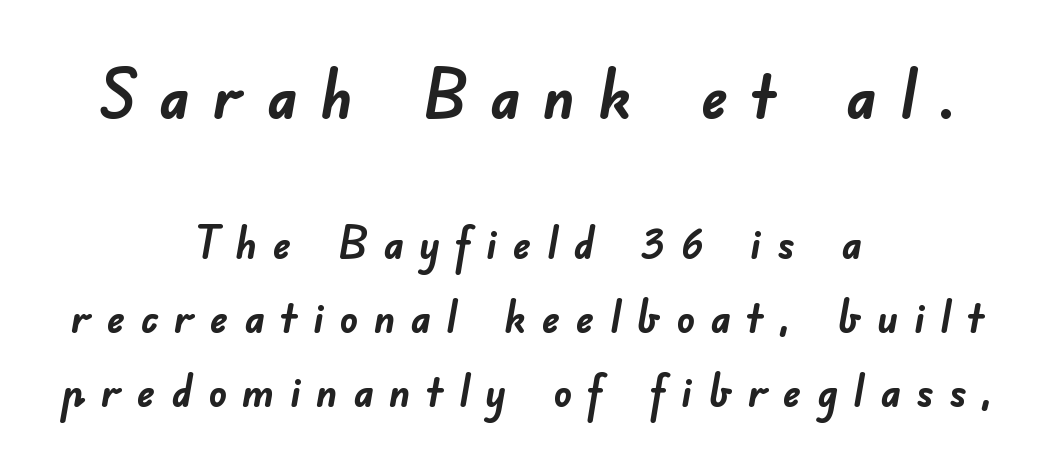
The image shows 67 px semibold sans-serif type; set centered, normal line spacing (1.64x), unusually wide letter spacing (+0.34 em), not underlined; the first (top) block is 1.49x larger; low stroke contrast and a small x-height.
